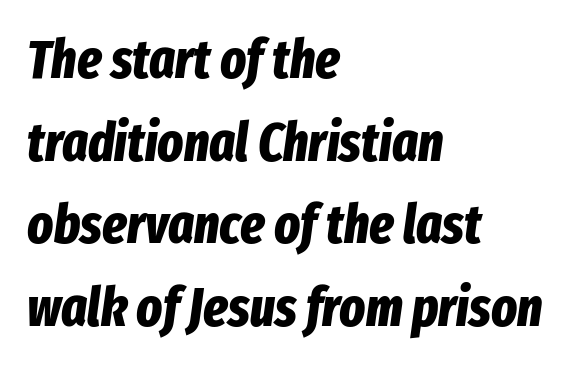
The image shows 54 px bold, condensed type, italic (leaning right); set left-aligned, normal line spacing (1.53x), normal letter spacing, not underlined; low stroke contrast and a medium x-height.
